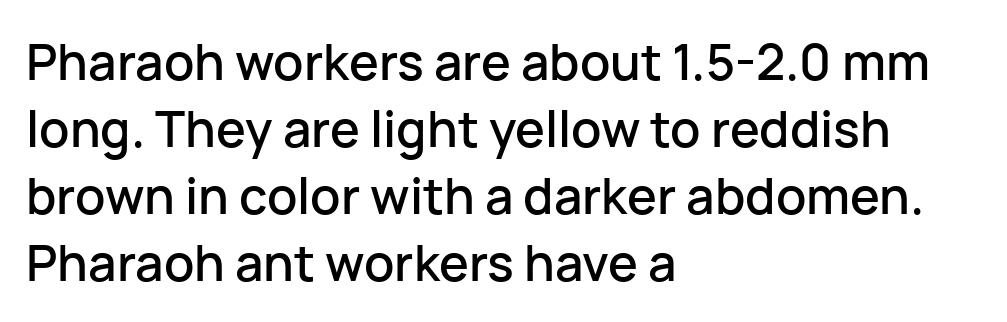
Q: Is the text italic (slanted)? A: No, it is upright.
Q: Is the typeface a serif or a sans-serif typeface? A: Sans-serif.
Q: Is the text underlined? A: No.
Q: How is the paragraph aligned? A: Left-aligned.
Q: Is the spacing between letters normal or unusually wide? A: Normal.
Q: Is the spacing between lines tight, normal or loose? A: Normal.
Q: Width (condensed, normal, or wide)? A: Normal.
Q: Stroke contrast? A: Low.
Q: x-height? A: Medium.
Q: Monospaced? A: No.
